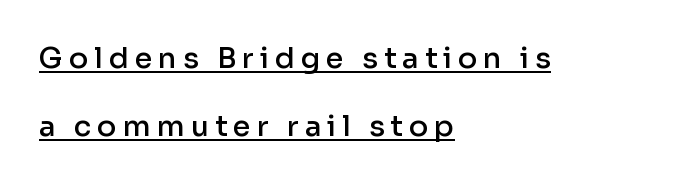
{"serif": "no", "italic": "no", "bold": "semi", "weight": "semibold", "width": "normal", "stroke_contrast": "low", "x_height": "medium", "monospaced": "no", "underline": "yes", "align": "left", "line_spacing": "loose", "line_spacing_ratio": 2.35, "letter_spacing": "wide", "letter_spacing_em": 0.2, "glyph_px": 29}
